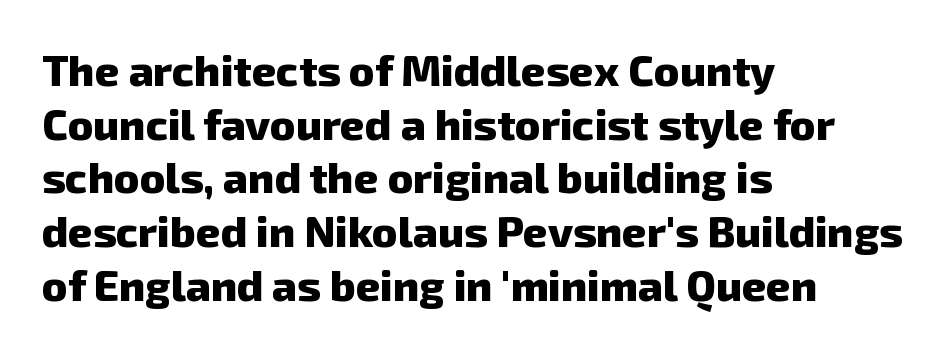
Q: Is the text bold? A: Yes.
Q: Is the typeface a serif or a sans-serif typeface? A: Sans-serif.
Q: Is the text underlined? A: No.
Q: How is the paragraph aligned? A: Left-aligned.
Q: Is the spacing between letters normal or unusually wide? A: Normal.
Q: Is the spacing between lines tight, normal or loose? A: Normal.
Q: Width (condensed, normal, or wide)? A: Normal.
Q: Stroke contrast? A: Low.
Q: x-height? A: Medium.
Q: Monospaced? A: No.
